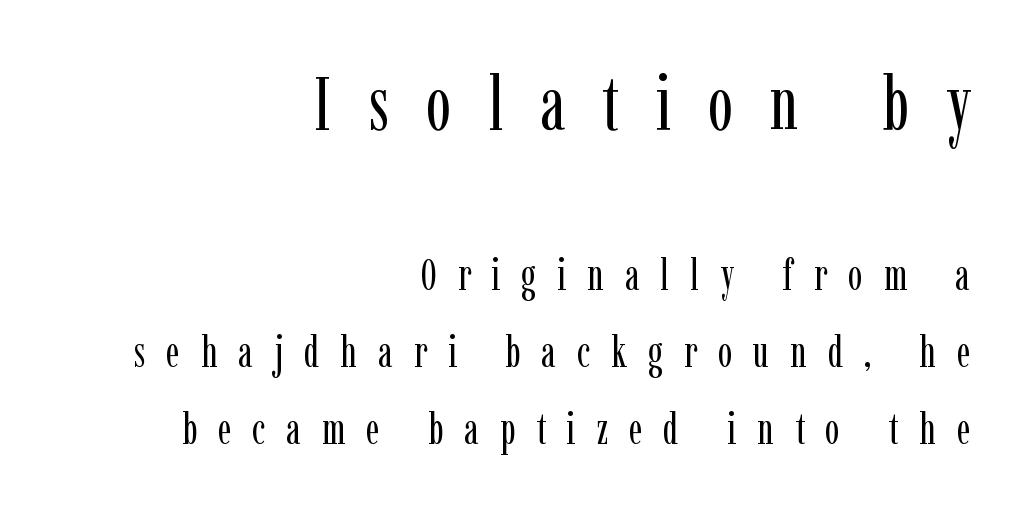
The image shows 75 px regular-weight, condensed serif type, upright; set right-aligned, line spacing 1.79x, unusually wide letter spacing (+0.49 em), not underlined; the first (top) block is 1.74x larger; low stroke contrast and a medium x-height.
